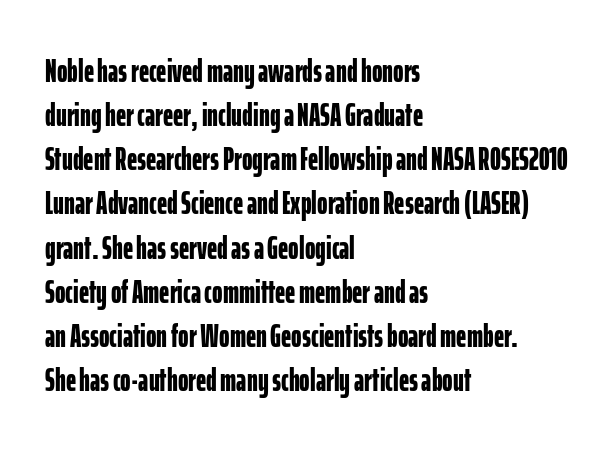
{"serif": "no", "italic": "no", "bold": "yes", "weight": "bold", "width": "condensed", "stroke_contrast": "low", "x_height": "medium", "monospaced": "no", "underline": "no", "align": "left", "line_spacing": "normal", "line_spacing_ratio": 1.38, "letter_spacing": "normal", "letter_spacing_em": 0.0, "glyph_px": 32}
